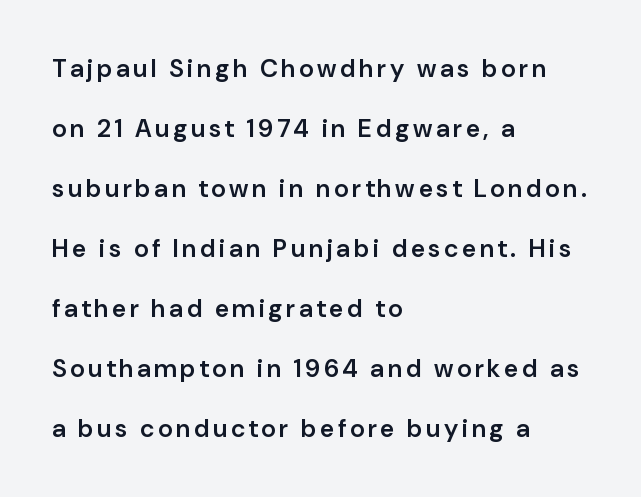
Q: Is the text bold? A: Semi-bold.
Q: Is the text italic (slanted)? A: No, it is upright.
Q: Is the text underlined? A: No.
Q: How is the paragraph aligned? A: Left-aligned.
Q: Is the spacing between lines tight, normal or loose? A: Loose.
